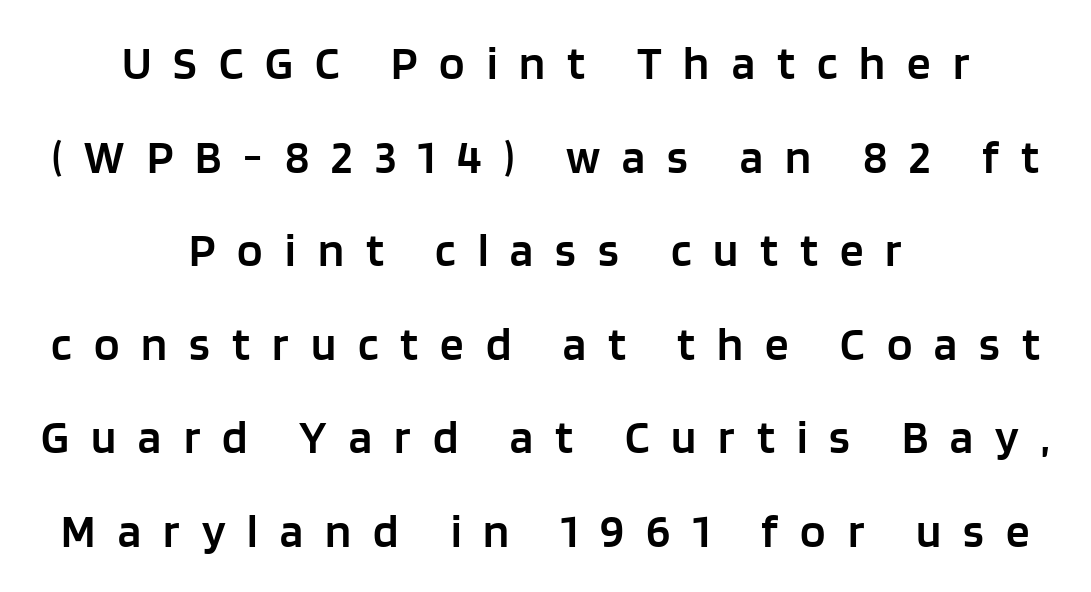
Q: Is the text bold? A: Semi-bold.
Q: Is the text italic (slanted)? A: No, it is upright.
Q: Is the typeface a serif or a sans-serif typeface? A: Sans-serif.
Q: Is the text underlined? A: No.
Q: How is the paragraph aligned? A: Centered.
Q: Is the spacing between letters normal or unusually wide? A: Unusually wide.
Q: Is the spacing between lines tight, normal or loose? A: Loose.
Q: Width (condensed, normal, or wide)? A: Normal.
Q: Stroke contrast? A: Low.
Q: x-height? A: Large.
Q: Monospaced? A: No.
